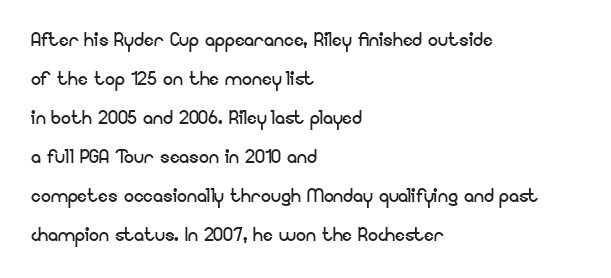
{"italic": "no", "bold": "no", "underline": "no", "align": "left", "line_spacing": "normal", "line_spacing_ratio": 1.56, "letter_spacing": "normal", "letter_spacing_em": 0.0, "glyph_px": 25}
